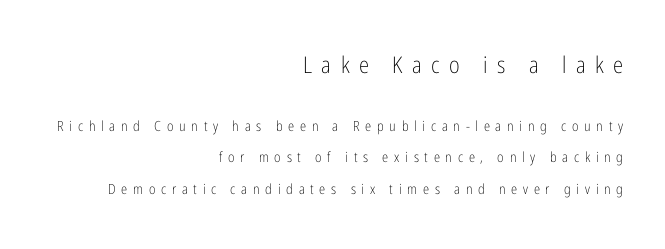
The image shows 23 px text type, upright; set right-aligned, loose line spacing (2.24x), unusually wide letter spacing (+0.41 em), not underlined; the first (top) block is 1.64x larger.
